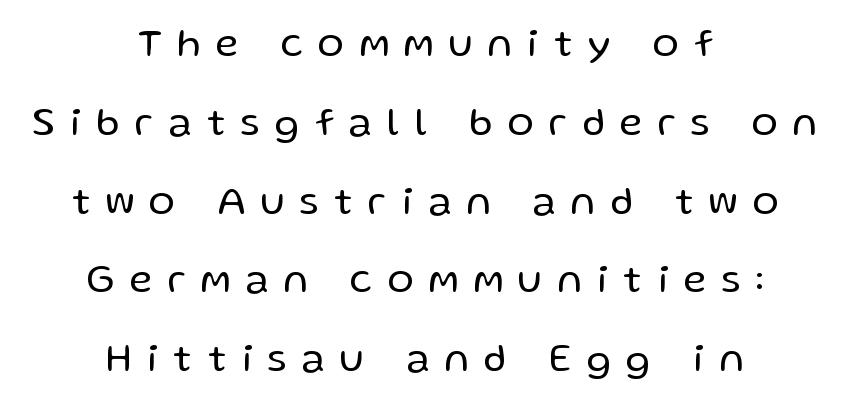
The image shows 39 px regular-weight sans-serif type, upright; set centered, loose line spacing (2.02x), unusually wide letter spacing (+0.4 em), not underlined; low stroke contrast and a medium x-height.
